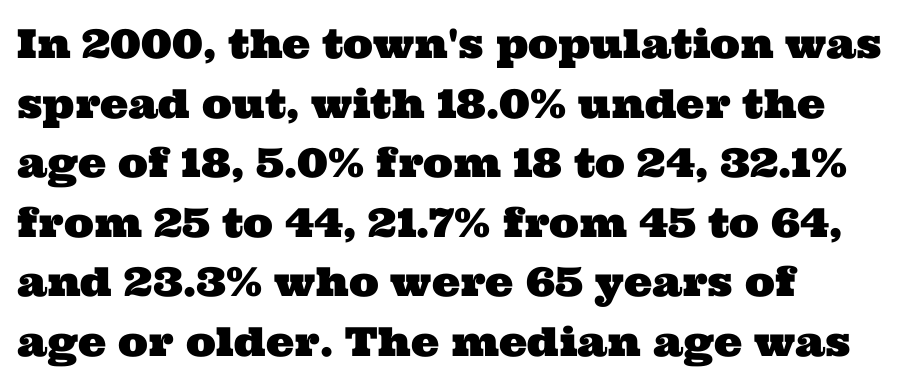
The rendering shows small feet on the letterforms — a serif design. Beneath every word, the page is bare. These lines are rendered in a variable-pitch font. Does extra space separate the letters? No, they use regular spacing. Summary of vertical rhythm: regular, with standard interline spacing. The lines in this sample share a left origin and differ only in where they stop.
